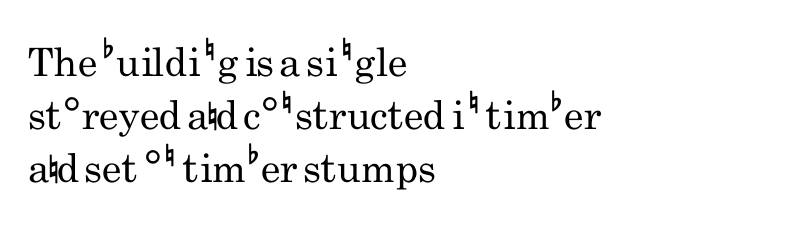
No heavy texture on the line: the type isn't bold. Look at the bottom of the vertical strokes: they stop flat, with no serifs. Summary of vertical rhythm: regular, with standard interline spacing. Ordinary non-slanted type is in use.
